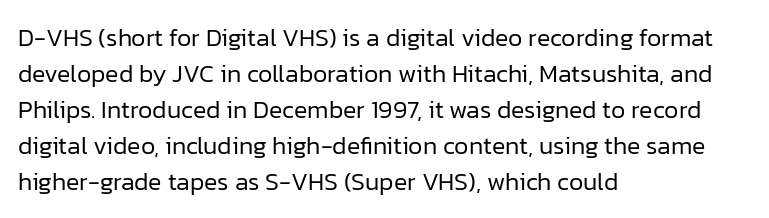
The rendering anchors every line to the left-hand side. Words appear dense and cohesive because spacing is normal. Does the leading feel generous? No, just average. A quiet, ordinary-to-light weight characterises the typeface.
